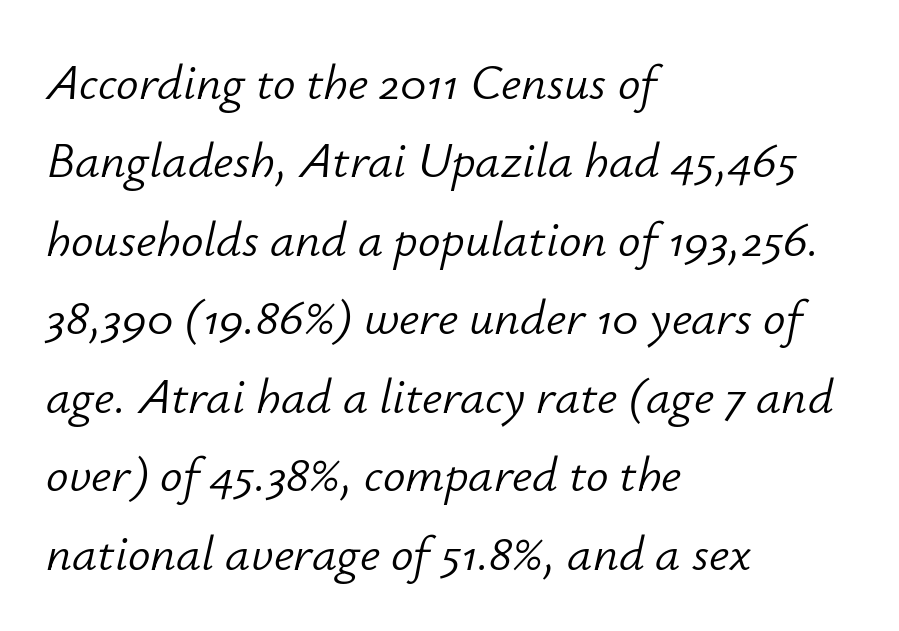
Q: Is the text bold? A: No.
Q: Is the text italic (slanted)? A: Yes, it leans right by about 12 degrees.
Q: Is the text underlined? A: No.
Q: How is the paragraph aligned? A: Left-aligned.
Q: Is the spacing between letters normal or unusually wide? A: Normal.
Q: Is the spacing between lines tight, normal or loose? A: Normal.
Q: Width (condensed, normal, or wide)? A: Normal.
Q: Stroke contrast? A: Low.
Q: x-height? A: Small.
Q: Monospaced? A: No.
